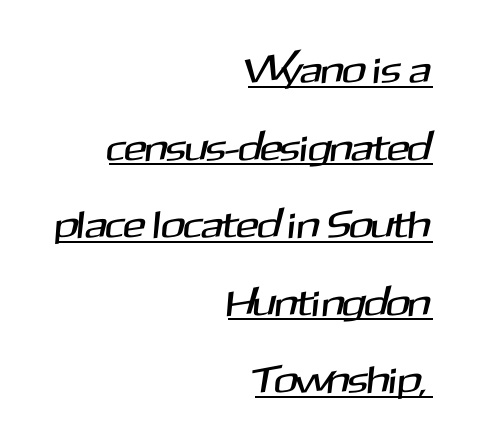
Q: Is the typeface a serif or a sans-serif typeface? A: Sans-serif.
Q: Is the text underlined? A: Yes.
Q: How is the paragraph aligned? A: Right-aligned.
Q: Is the spacing between letters normal or unusually wide? A: Normal.
Q: Is the spacing between lines tight, normal or loose? A: Loose.
Q: Width (condensed, normal, or wide)? A: Normal.
Q: Stroke contrast? A: Medium.
Q: x-height? A: Medium.
Q: Monospaced? A: No.
